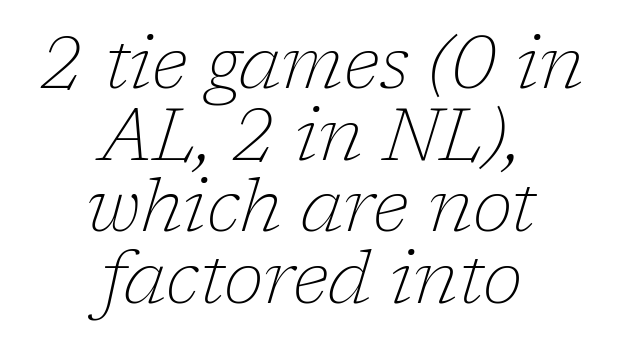
{"serif": "yes", "italic": "yes", "lean": "right", "slant_degrees": 17, "bold": "no", "weight": "thin", "width": "normal", "stroke_contrast": "low", "x_height": "medium", "monospaced": "no", "underline": "no", "align": "center", "line_spacing": "tight", "line_spacing_ratio": 0.98, "letter_spacing": "normal", "letter_spacing_em": 0.0, "glyph_px": 73}
